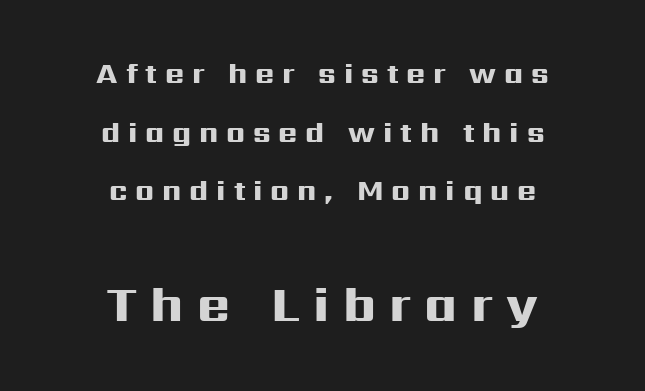
Q: Is the text bold? A: Yes.
Q: Is the text italic (slanted)? A: No, it is upright.
Q: Is the typeface a serif or a sans-serif typeface? A: Sans-serif.
Q: Is the text underlined? A: No.
Q: How is the paragraph aligned? A: Centered.
Q: Is the spacing between letters normal or unusually wide? A: Unusually wide.
Q: Is the spacing between lines tight, normal or loose? A: Loose.
Q: Which block of text is set in a larger size, the first (top) or the second (bottom)? A: The second (bottom) one.
Q: Width (condensed, normal, or wide)? A: Wide.
Q: Stroke contrast? A: High.
Q: x-height? A: Medium.
Q: Monospaced? A: No.
